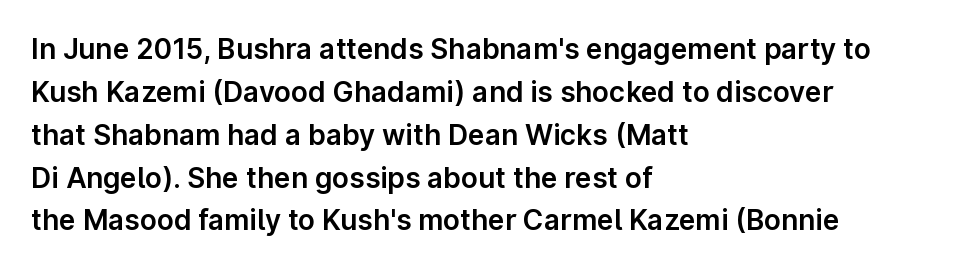
{"serif": "no", "italic": "no", "width": "normal", "stroke_contrast": "low", "x_height": "medium", "monospaced": "no", "underline": "no", "align": "left", "line_spacing": "normal", "line_spacing_ratio": 1.53, "letter_spacing": "normal", "letter_spacing_em": 0.0, "glyph_px": 28}
